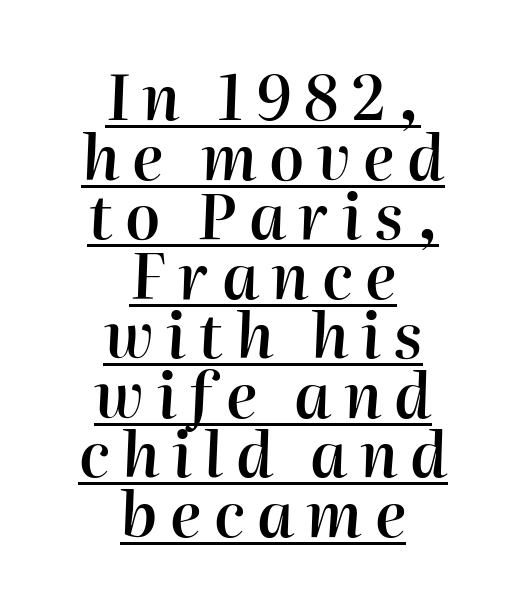
The typesetter chose a symmetrical, centered arrangement here. A bit beefed up — I'd call it semibold rather than bold. Rendered with sloped, italic letterforms. Substantial extra tracking has been applied to these lines. Spacing verdict: proportional, widths tailored to each character.
